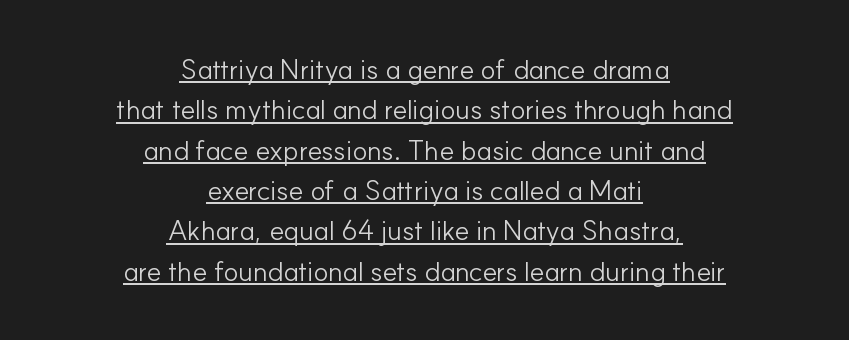
On a weight scale, this lands at 450 or below. Is there any slant? The stems are plumb. This sample has the flowing, uneven cadence of proportional lettering. What stands out about the letter spacing? Nothing — it is the standard amount.
